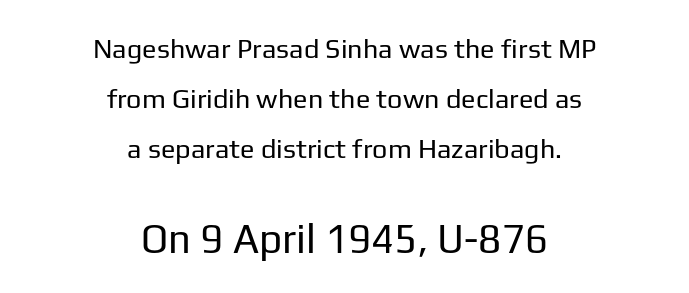
Spacing verdict: proportional, widths tailored to each character. To sum up the face: it is a sans, with no serifs. Line starts and ends both wander, symmetrically. How are the letters spaced? Ordinarily, with no added tracking. Type without underlining.
